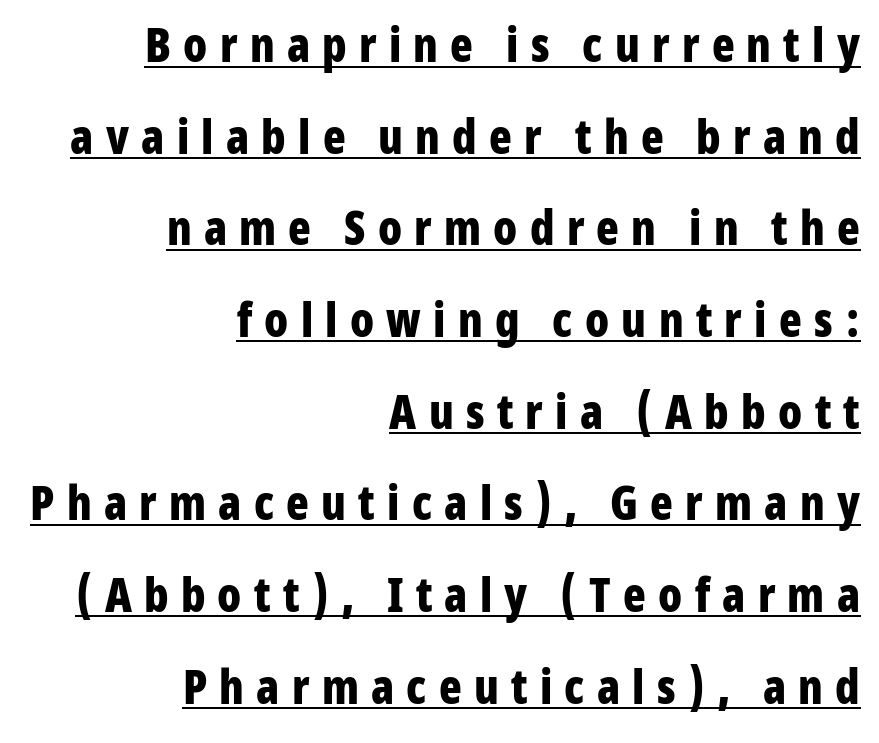
The image shows 47 px bold, condensed sans-serif type, upright; set right-aligned, loose line spacing (1.95x), unusually wide letter spacing (+0.26 em), underlined; low stroke contrast and a medium x-height.
